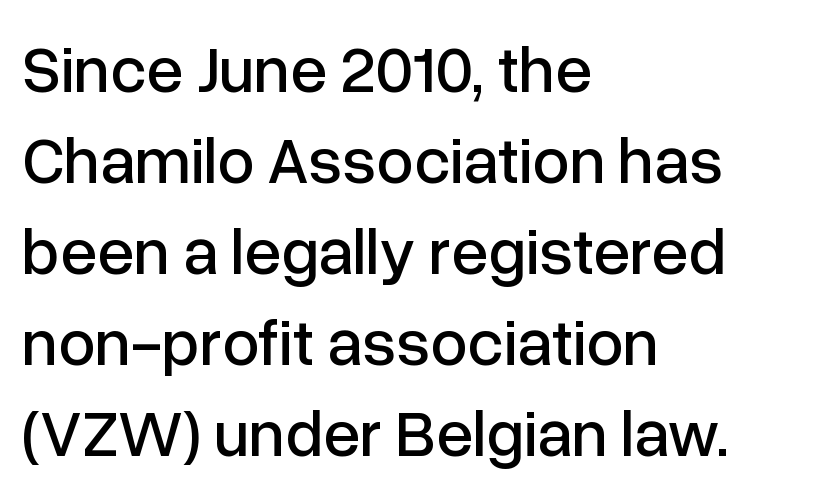
{"serif": "no", "italic": "no", "width": "normal", "stroke_contrast": "low", "x_height": "medium", "monospaced": "no", "underline": "no", "align": "left", "line_spacing": "normal", "line_spacing_ratio": 1.38, "letter_spacing": "normal", "letter_spacing_em": 0.0, "glyph_px": 66}
